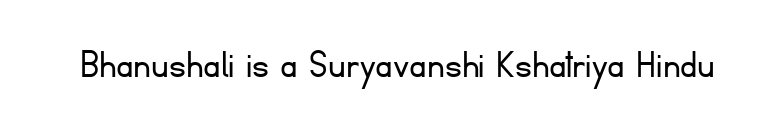
The image shows 42 px light sans-serif type, upright; set normal letter spacing, not underlined; low stroke contrast and a small x-height.
